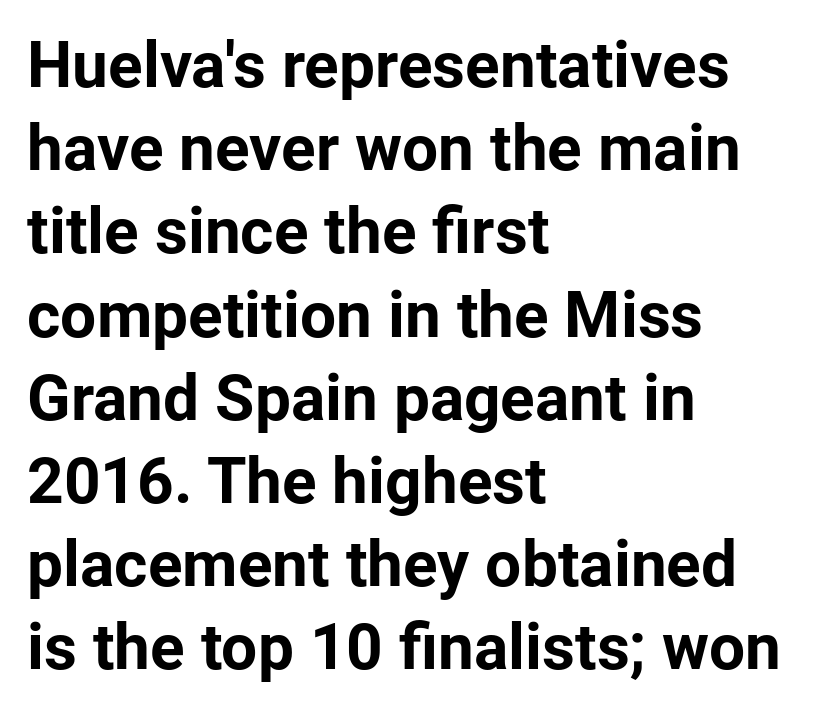
{"serif": "no", "italic": "no", "bold": "yes", "weight": "bold", "width": "normal", "stroke_contrast": "low", "x_height": "medium", "monospaced": "no", "underline": "no", "align": "left", "line_spacing": "normal", "line_spacing_ratio": 1.3, "letter_spacing": "normal", "letter_spacing_em": 0.0, "glyph_px": 64}
